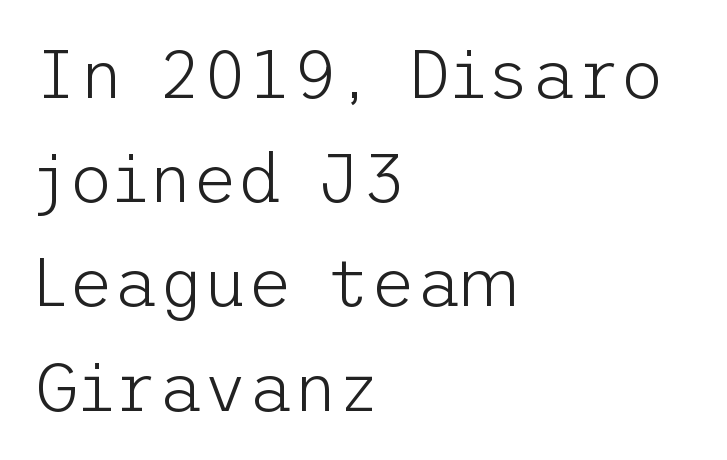
Caption: standard tracking, unaltered. Each line starts at the same left margin while the right side varies. This is the regular roman posture of the typeface. Weight: not bold — regular or lighter. Regarding serifs, this sample does without them. Does the leading feel generous? No, just average.
